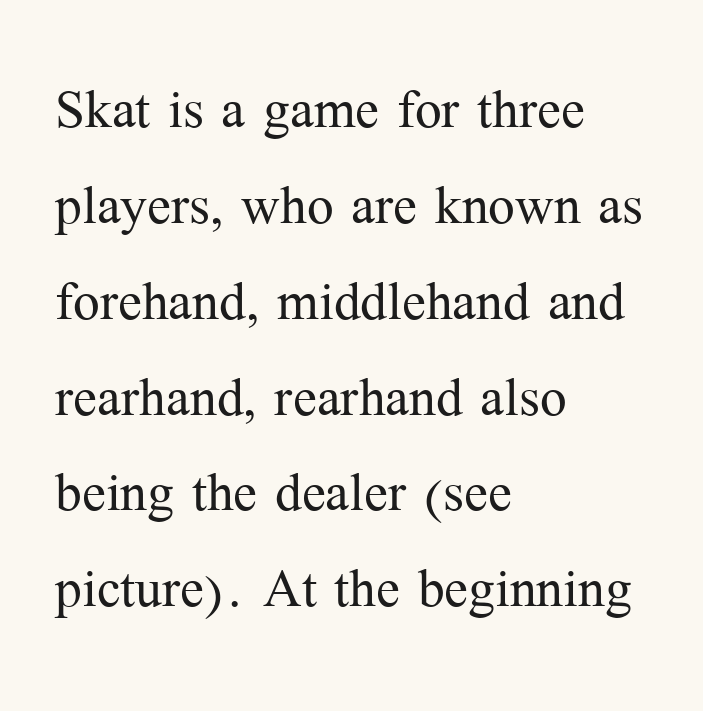
{"serif": "yes", "italic": "no", "bold": "no", "weight": "light", "width": "normal", "stroke_contrast": "medium", "x_height": "medium", "monospaced": "no", "underline": "no", "align": "left", "line_spacing": "normal", "line_spacing_ratio": 1.35, "letter_spacing": "normal", "letter_spacing_em": 0.0, "glyph_px": 71}
